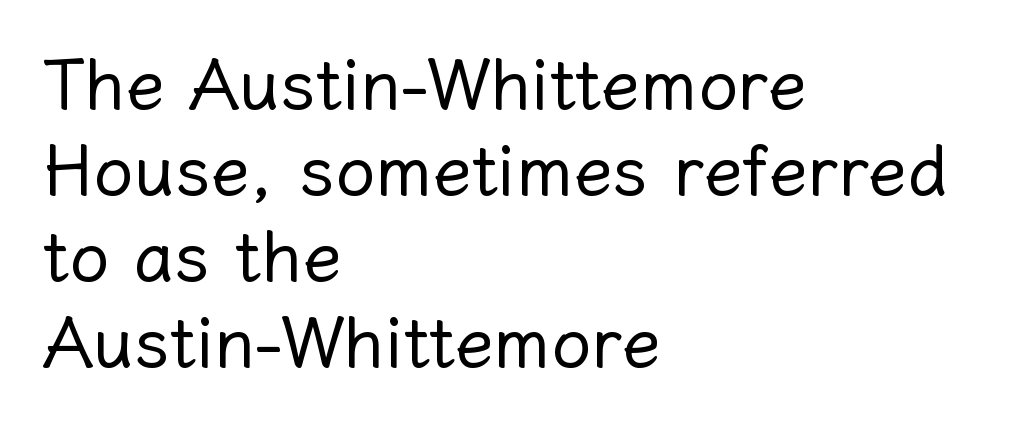
It's the straight-up-and-down kind of type. The area under the type is left untouched. The horizontal fit of the characters is conventional and even. Nothing heavy about these letters — not bold at all. Proportional: the letters do not fall into vertical columns.
